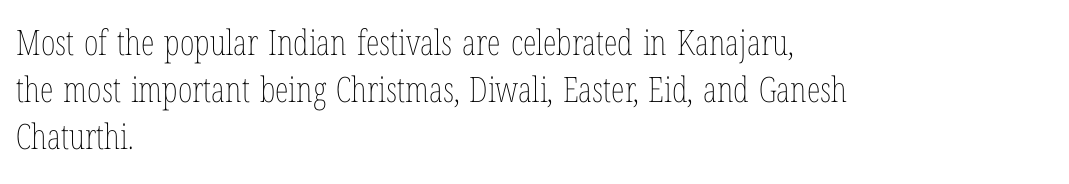
{"italic": "no", "bold": "no", "weight": "thin", "width": "condensed", "stroke_contrast": "low", "x_height": "medium", "monospaced": "no", "underline": "no", "align": "left", "line_spacing": "normal", "line_spacing_ratio": 1.35, "letter_spacing": "normal", "letter_spacing_em": 0.0, "glyph_px": 35}
